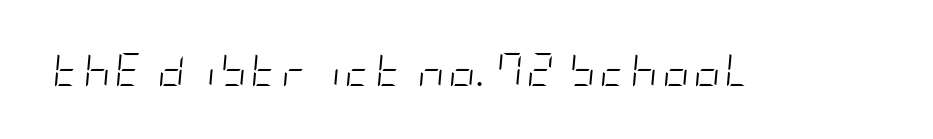
The image shows 33 px light, condensed type, italic (leaning right); set not underlined; low stroke contrast and a large x-height.
